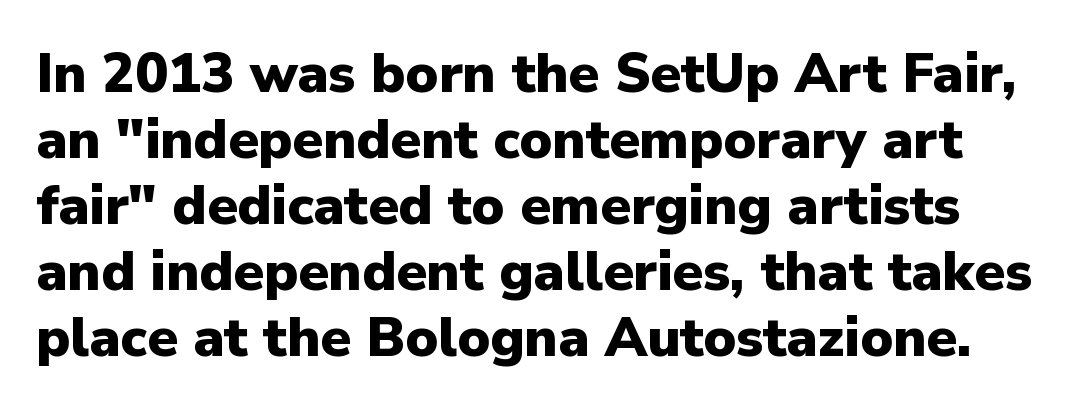
The image shows 55 px heavy sans-serif type, upright; set line spacing 1.2x, normal letter spacing, not underlined; low stroke contrast and a medium x-height.
